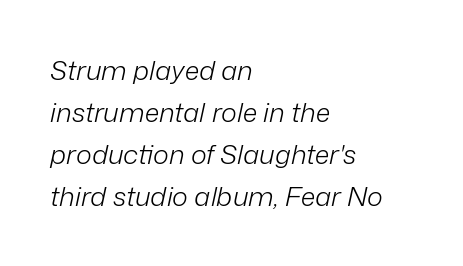
Characters are canted at an angle relative to the baseline's perpendicular. Caption: face not bold, strokes unweighted. Visually the block forms a straight wall on the left and a jagged coastline on the right. Each row of text sits above clean, open space. The gaps between neighbouring characters are ordinary and unremarkable. The designer left line spacing at the default.
